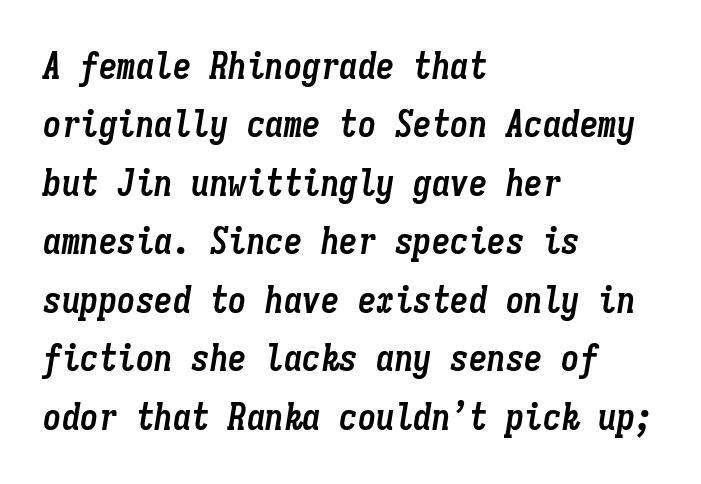
The image shows 37 px semibold, condensed type, italic (leaning right), monospaced; set left-aligned, normal line spacing (1.58x), normal letter spacing, not underlined; low stroke contrast and a medium x-height.
